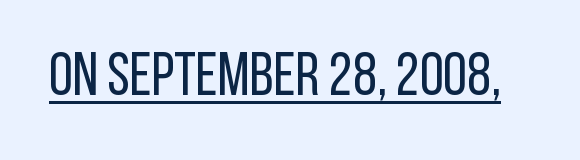
{"serif": "no", "italic": "no", "bold": "no", "weight": "regular", "width": "condensed", "stroke_contrast": "low", "x_height": "large", "monospaced": "no", "underline": "yes", "letter_spacing": "normal", "letter_spacing_em": 0.0, "glyph_px": 61}
